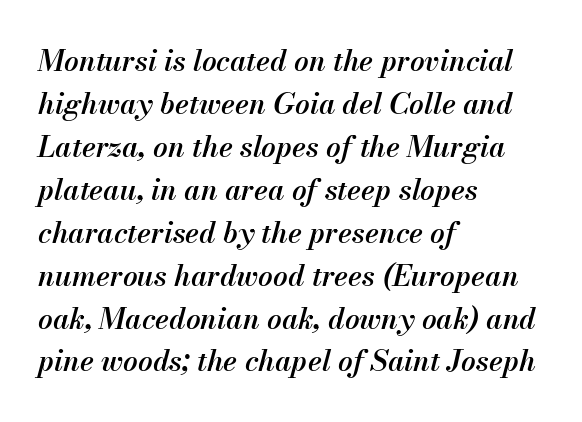
{"italic": "yes", "lean": "right", "slant_degrees": 13, "bold": "semi", "weight": "semibold", "width": "normal", "stroke_contrast": "medium", "x_height": "small", "monospaced": "no", "underline": "no", "align": "left", "line_spacing": "normal", "line_spacing_ratio": 1.48, "letter_spacing": "normal", "letter_spacing_em": 0.0, "glyph_px": 29}
